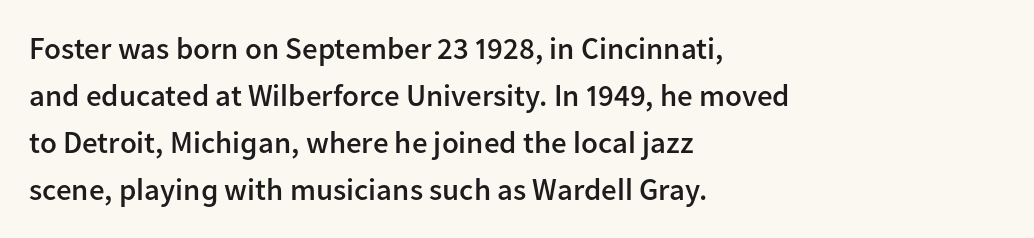
{"serif": "no", "italic": "no", "bold": "semi", "weight": "semibold", "width": "normal", "stroke_contrast": "low", "x_height": "medium", "monospaced": "no", "underline": "no", "align": "left", "line_spacing": "normal", "line_spacing_ratio": 1.52, "letter_spacing": "normal", "letter_spacing_em": 0.0, "glyph_px": 31}
